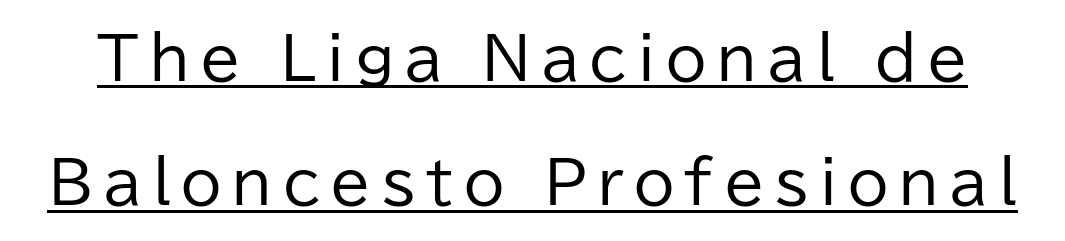
Q: Is the text bold? A: No.
Q: Is the text italic (slanted)? A: No, it is upright.
Q: Is the typeface a serif or a sans-serif typeface? A: Sans-serif.
Q: Is the text underlined? A: Yes.
Q: Is the spacing between lines tight, normal or loose? A: Loose.
Q: Width (condensed, normal, or wide)? A: Normal.
Q: Stroke contrast? A: Low.
Q: x-height? A: Medium.
Q: Monospaced? A: No.
